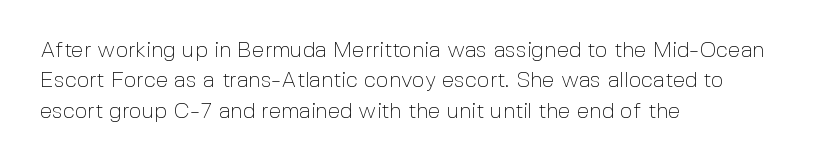
The image shows 22 px text type, upright; set left-aligned, normal line spacing (1.38x), normal letter spacing, not underlined.
